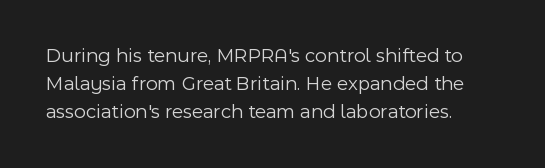
The image shows 20 px text type, upright; set left-aligned, normal line spacing (1.4x), normal letter spacing, not underlined.
